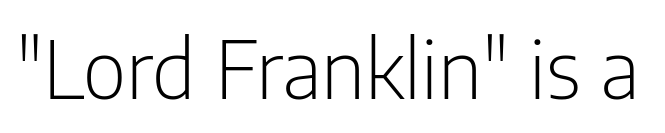
The image shows 80 px light, condensed sans-serif type, upright; set normal letter spacing, not underlined; low stroke contrast and a medium x-height.
